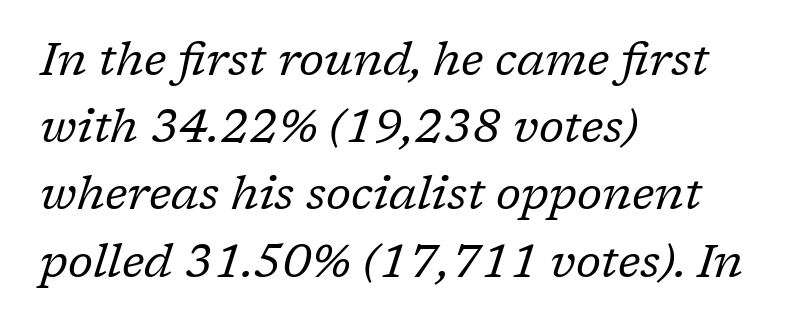
The image shows 47 px regular-weight serif type, italic (leaning right); set left-aligned, normal line spacing (1.43x), normal letter spacing, not underlined; low stroke contrast and a medium x-height.
